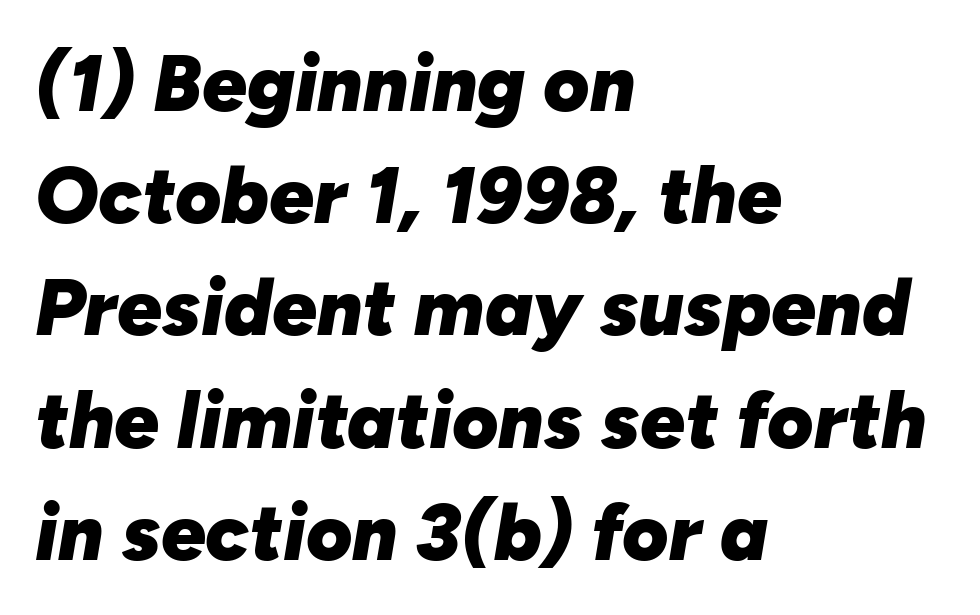
Q: Is the text bold? A: Yes.
Q: Is the text italic (slanted)? A: Yes, it leans right by about 10 degrees.
Q: Is the text underlined? A: No.
Q: How is the paragraph aligned? A: Left-aligned.
Q: Is the spacing between letters normal or unusually wide? A: Normal.
Q: Is the spacing between lines tight, normal or loose? A: Normal.
Q: Width (condensed, normal, or wide)? A: Normal.
Q: Stroke contrast? A: Low.
Q: x-height? A: Medium.
Q: Monospaced? A: No.
